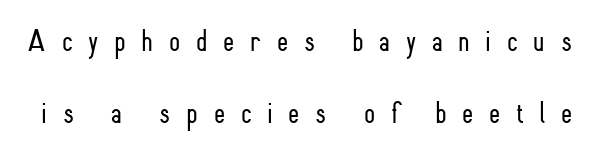
The image shows 32 px light, condensed sans-serif type, upright; set loose line spacing (2.24x), unusually wide letter spacing (+0.49 em), not underlined; low stroke contrast and a small x-height.
